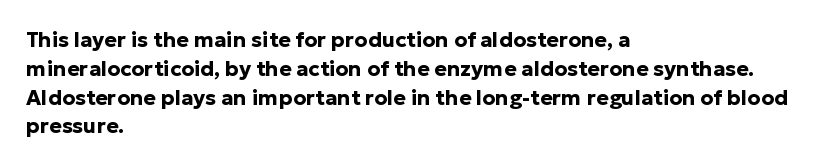
The image shows 21 px bold type, upright; set left-aligned, normal line spacing (1.37x), normal letter spacing, not underlined.
